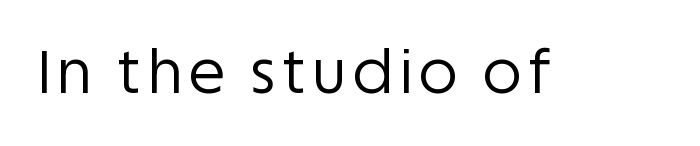
{"serif": "no", "italic": "no", "bold": "no", "weight": "regular", "width": "normal", "stroke_contrast": "low", "x_height": "large", "monospaced": "no", "underline": "no", "glyph_px": 59}
